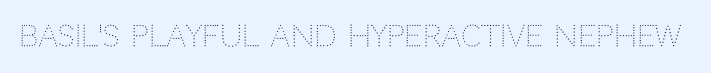
Q: Is the text bold? A: No.
Q: Is the text italic (slanted)? A: No, it is upright.
Q: Is the typeface a serif or a sans-serif typeface? A: Sans-serif.
Q: Is the text underlined? A: No.
Q: Is the spacing between letters normal or unusually wide? A: Normal.
Q: Width (condensed, normal, or wide)? A: Normal.
Q: Stroke contrast? A: Low.
Q: x-height? A: Large.
Q: Monospaced? A: No.
